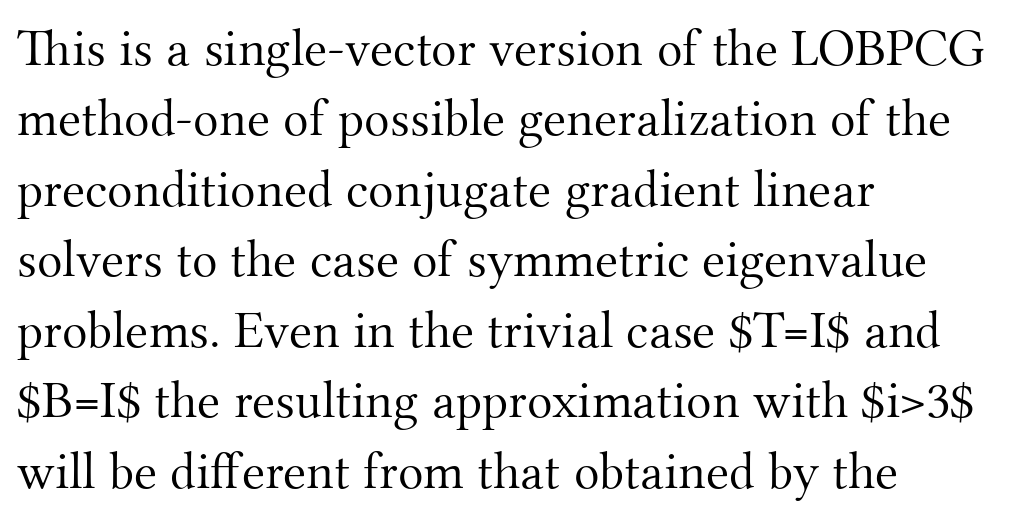
{"serif": "yes", "italic": "no", "bold": "no", "weight": "light", "width": "normal", "stroke_contrast": "medium", "x_height": "small", "monospaced": "no", "underline": "no", "align": "left", "line_spacing": "normal", "line_spacing_ratio": 1.33, "letter_spacing": "normal", "letter_spacing_em": 0.0, "glyph_px": 53}
